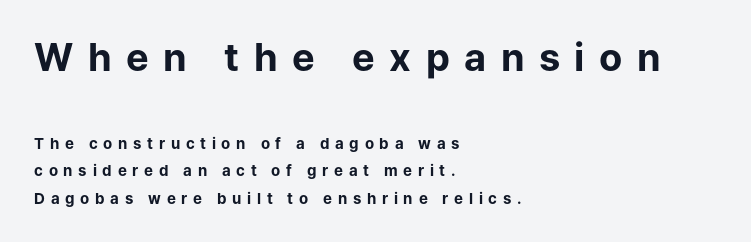
Here the glyphs are tracked loosely, breaking word shapes into spaced letters. If you drew a line through each stem, it would be perfectly vertical. Block one is the big one; block two sits smaller underneath. Anything drawn beneath the words? Only blank space. You could not count columns in this text — the font is proportionally spaced.
